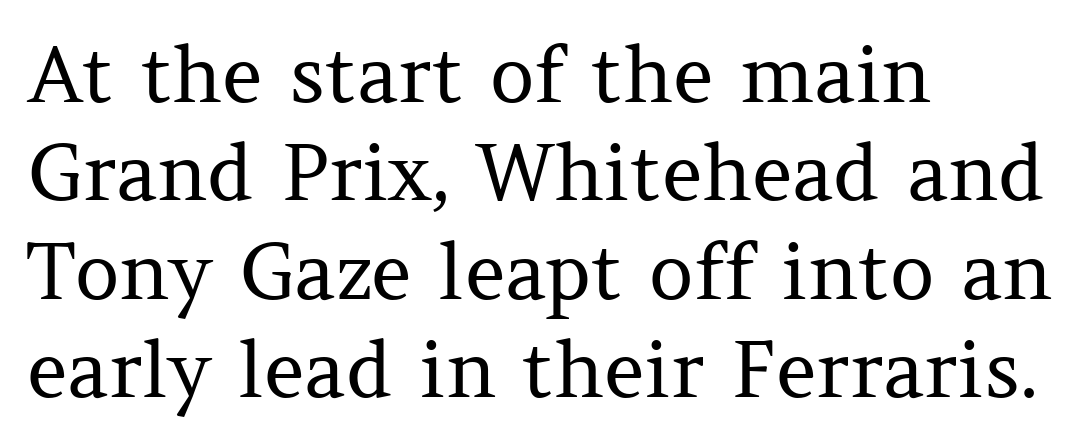
Q: Is the text bold? A: No.
Q: Is the text italic (slanted)? A: No, it is upright.
Q: Is the typeface a serif or a sans-serif typeface? A: Serif.
Q: Is the text underlined? A: No.
Q: How is the paragraph aligned? A: Left-aligned.
Q: Is the spacing between letters normal or unusually wide? A: Normal.
Q: Is the spacing between lines tight, normal or loose? A: Normal.
Q: Width (condensed, normal, or wide)? A: Normal.
Q: Stroke contrast? A: Medium.
Q: x-height? A: Medium.
Q: Monospaced? A: No.
